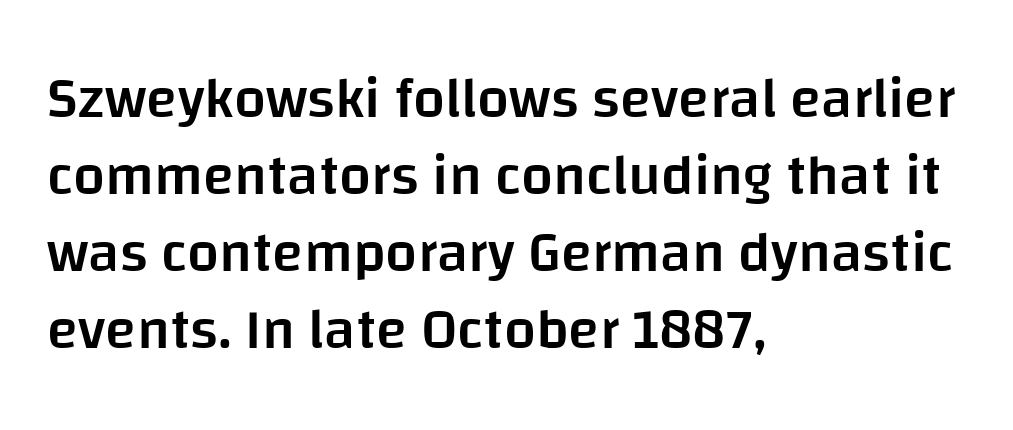
{"serif": "no", "italic": "no", "bold": "semi", "weight": "semibold", "width": "normal", "stroke_contrast": "low", "x_height": "large", "monospaced": "no", "underline": "no", "align": "left", "line_spacing": "normal", "line_spacing_ratio": 1.35, "letter_spacing": "normal", "letter_spacing_em": 0.0, "glyph_px": 57}
